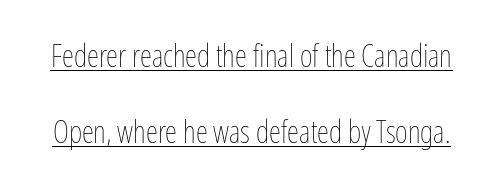
The image shows 31 px thin, condensed type, upright; set loose line spacing (2.45x), normal letter spacing, underlined; low stroke contrast and a medium x-height.
